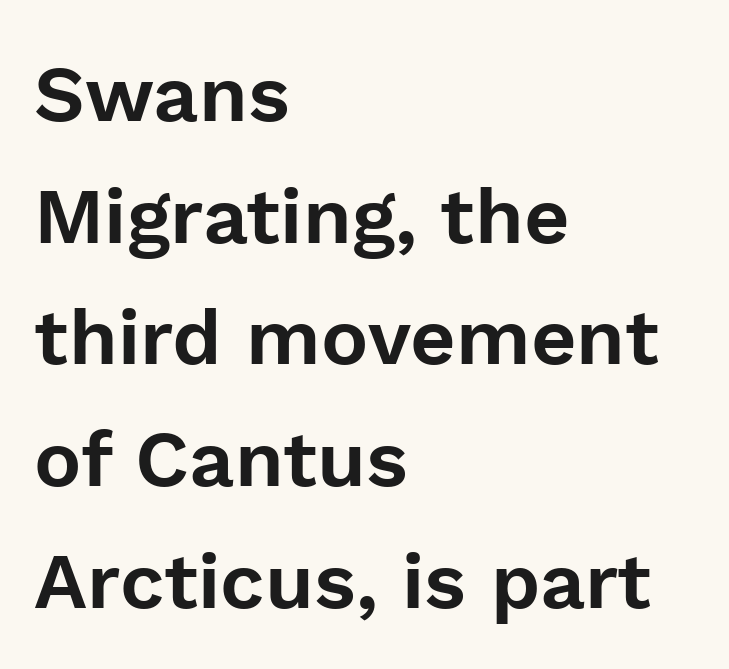
The image shows 79 px sans-serif type, upright; set left-aligned, normal line spacing (1.54x), normal letter spacing, not underlined; low stroke contrast and a medium x-height.
